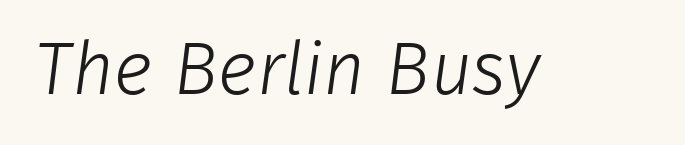
{"serif": "no", "bold": "no", "weight": "light", "width": "normal", "stroke_contrast": "low", "x_height": "medium", "monospaced": "no", "underline": "no", "letter_spacing": "normal", "letter_spacing_em": 0.0, "glyph_px": 74}
